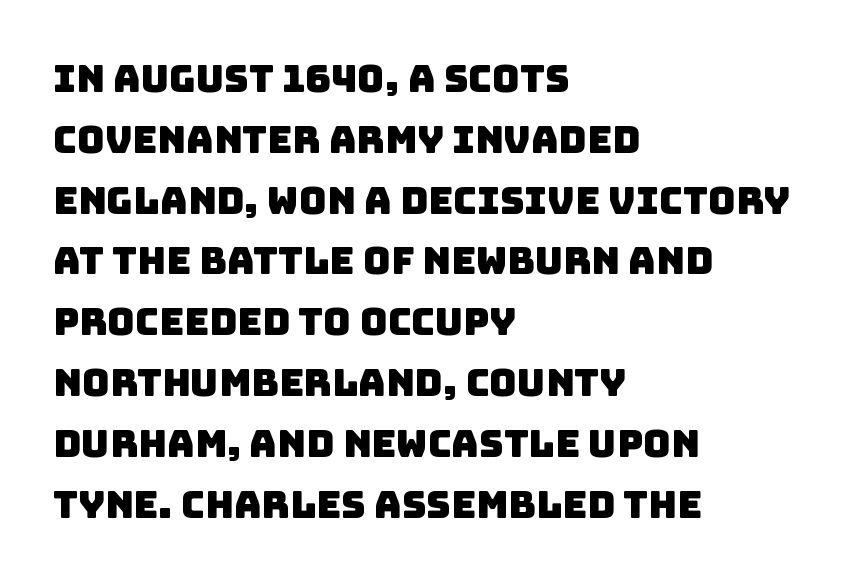
Q: Is the typeface a serif or a sans-serif typeface? A: Sans-serif.
Q: Is the text underlined? A: No.
Q: How is the paragraph aligned? A: Left-aligned.
Q: Is the spacing between letters normal or unusually wide? A: Normal.
Q: Is the spacing between lines tight, normal or loose? A: Normal.
Q: Width (condensed, normal, or wide)? A: Normal.
Q: Stroke contrast? A: Low.
Q: x-height? A: Large.
Q: Monospaced? A: No.
